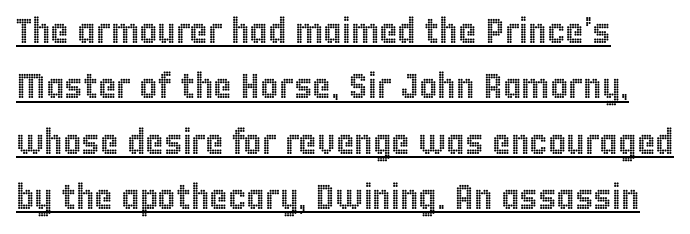
What decoration does the sample have? An underline. Varying glyph widths throughout — classic text-font behaviour. Designer's note — italics off, roman on. Successive baselines arrive at the customary interval. Tracking value appears to be zero — textbook default spacing.
